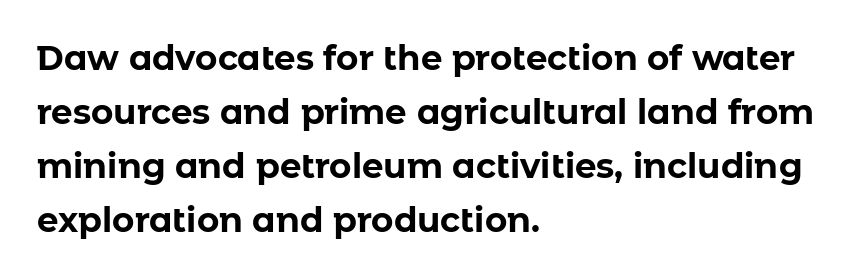
Characters follow at the spacing the type designer built in. Left-aligned paragraph, ragged on the right. Note the varied advance widths — an 'i' is clearly narrower than an 'm'. Its strokes are broad and dark, the hallmark of bold type. Is this a sans? Yes — the strokes have no serifs. What's the leading like? Ordinary, nothing unusual.
